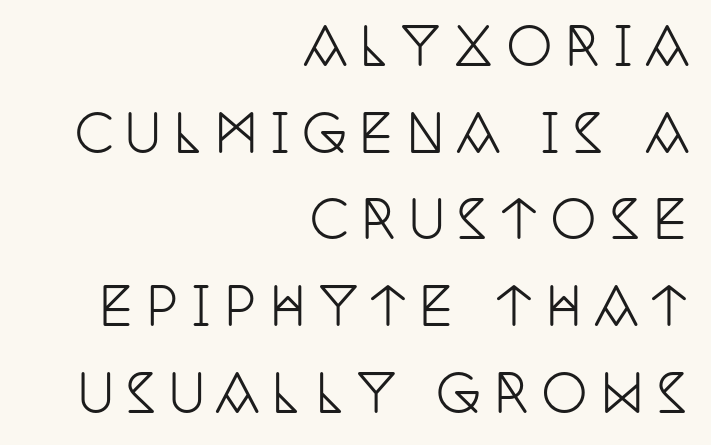
Q: Is the text italic (slanted)? A: No, it is upright.
Q: Is the typeface a serif or a sans-serif typeface? A: Serif.
Q: Is the text underlined? A: No.
Q: How is the paragraph aligned? A: Right-aligned.
Q: Is the spacing between letters normal or unusually wide? A: Unusually wide.
Q: Is the spacing between lines tight, normal or loose? A: Normal.
Q: Width (condensed, normal, or wide)? A: Condensed.
Q: Stroke contrast? A: Low.
Q: x-height? A: Large.
Q: Monospaced? A: No.
